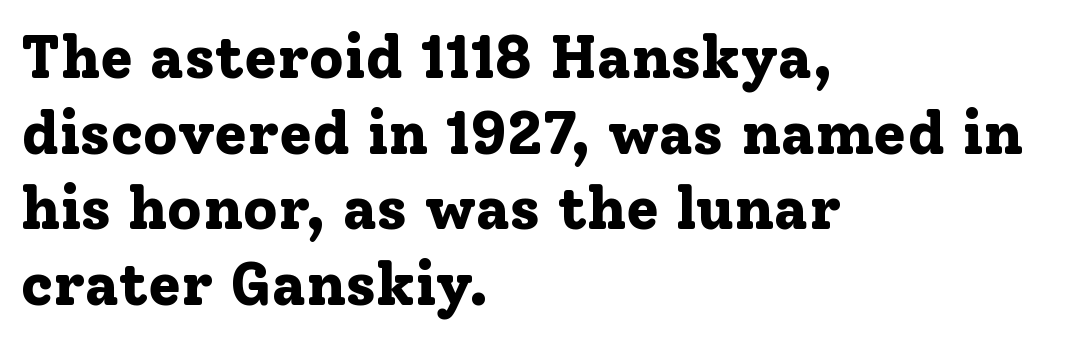
Nobody touched the tracking dial on this one. The passage shown is typed in a proportional face where columns would drift. Vertical strokes here are truly vertical. Serifs: yes, visible at the terminals of the letterforms.
